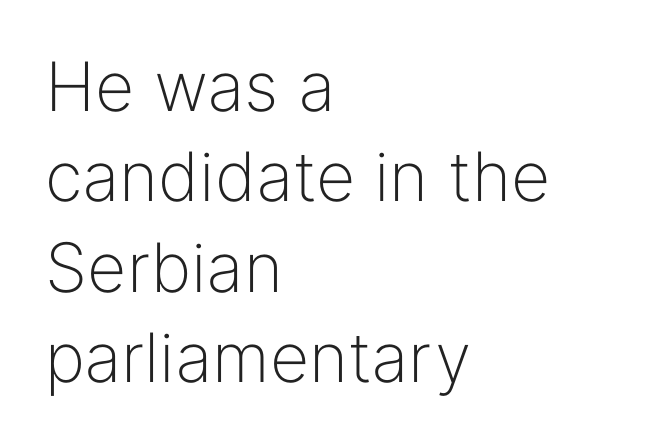
The image shows 68 px light sans-serif type, upright; set left-aligned, normal line spacing (1.33x), normal letter spacing, not underlined; low stroke contrast and a medium x-height.
